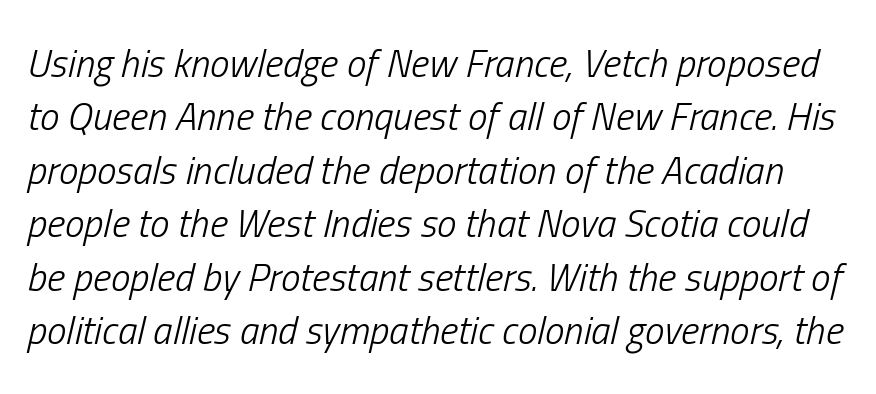
{"italic": "yes", "lean": "right", "slant_degrees": 13, "bold": "no", "weight": "light", "width": "condensed", "stroke_contrast": "low", "x_height": "medium", "monospaced": "no", "underline": "no", "line_spacing": "normal", "line_spacing_ratio": 1.37, "letter_spacing": "normal", "letter_spacing_em": 0.0, "glyph_px": 39}
